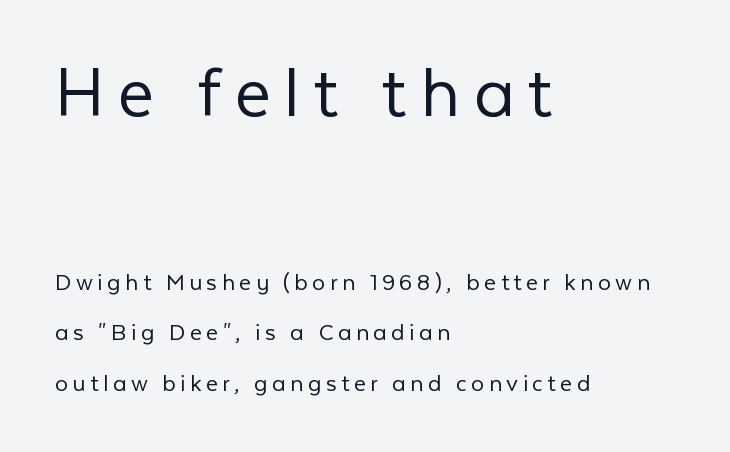
{"serif": "no", "italic": "no", "bold": "no", "weight": "light", "width": "normal", "stroke_contrast": "low", "x_height": "medium", "monospaced": "no", "underline": "no", "align": "left", "line_spacing": "loose", "line_spacing_ratio": 1.94, "larger_block": "first", "size_ratio": 3.0, "glyph_px": 78}
